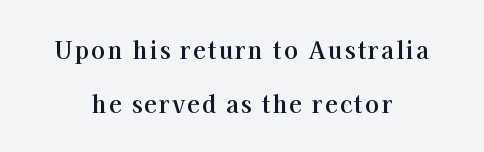
Q: Is the text bold? A: Yes.
Q: Is the text italic (slanted)? A: No, it is upright.
Q: Is the text underlined? A: No.
Q: How is the paragraph aligned? A: Centered.
Q: Is the spacing between lines tight, normal or loose? A: Loose.
